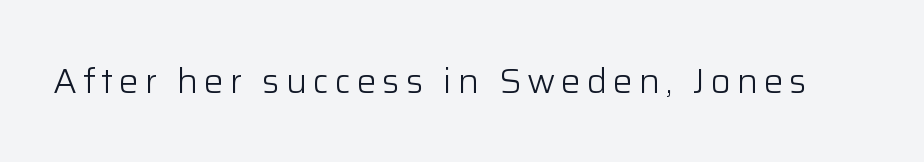
Q: Is the text bold? A: No.
Q: Is the text italic (slanted)? A: No, it is upright.
Q: Is the typeface a serif or a sans-serif typeface? A: Sans-serif.
Q: Is the text underlined? A: No.
Q: Width (condensed, normal, or wide)? A: Normal.
Q: Stroke contrast? A: Low.
Q: x-height? A: Medium.
Q: Monospaced? A: No.
